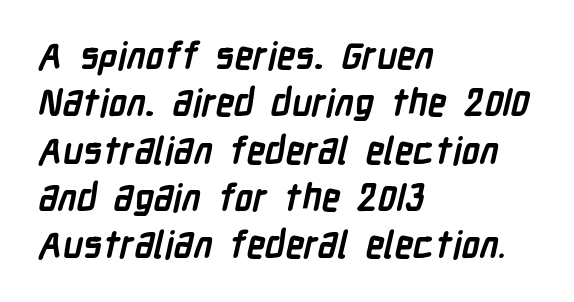
The image shows 37 px semibold, condensed sans-serif type; set left-aligned, normal line spacing (1.28x), normal letter spacing, not underlined; low stroke contrast and a medium x-height.
